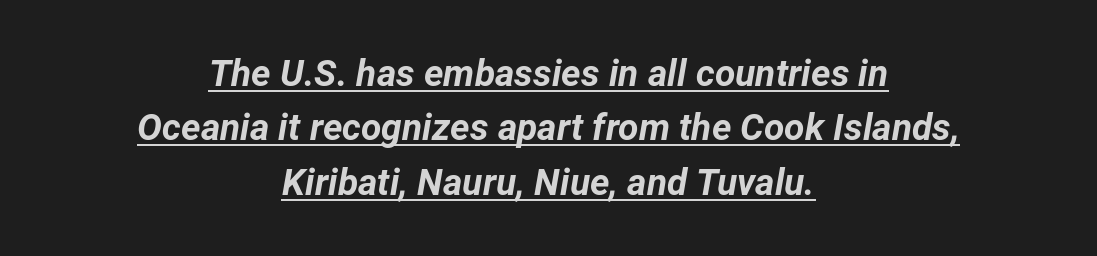
{"italic": "yes", "lean": "right", "slant_degrees": 12, "bold": "yes", "weight": "bold", "width": "normal", "stroke_contrast": "low", "x_height": "medium", "monospaced": "no", "underline": "yes", "align": "center", "line_spacing": "normal", "line_spacing_ratio": 1.47, "letter_spacing": "normal", "letter_spacing_em": 0.0, "glyph_px": 37}
